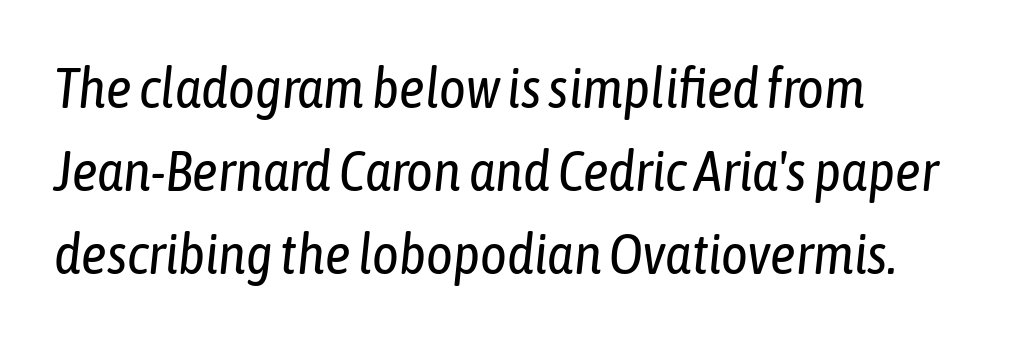
The block of text has a typical density, with ordinary space between rows. Proportional: the letters do not fall into vertical columns. In CSS terms this would be text-align: left. Summary of weight: not heavy and not bold. Between one letter and the next there's only the usual sliver of space.
